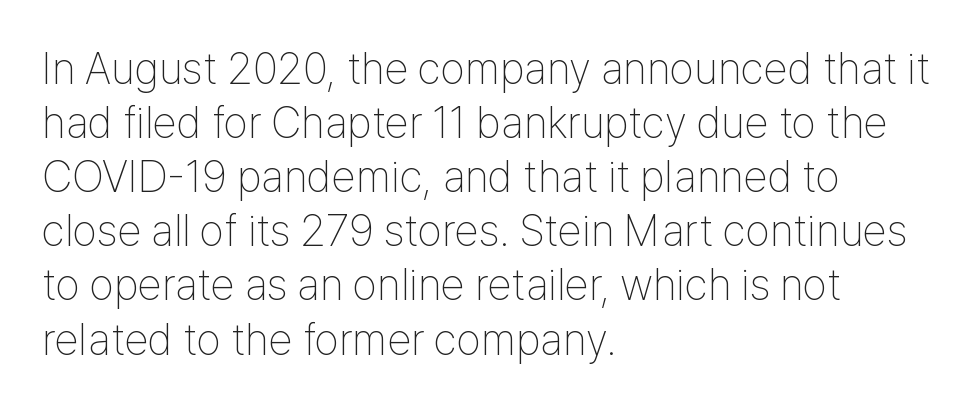
Q: Is the text bold? A: No.
Q: Is the text italic (slanted)? A: No, it is upright.
Q: Is the typeface a serif or a sans-serif typeface? A: Sans-serif.
Q: Is the text underlined? A: No.
Q: How is the paragraph aligned? A: Left-aligned.
Q: Is the spacing between letters normal or unusually wide? A: Normal.
Q: Width (condensed, normal, or wide)? A: Condensed.
Q: Stroke contrast? A: Low.
Q: x-height? A: Medium.
Q: Monospaced? A: No.
